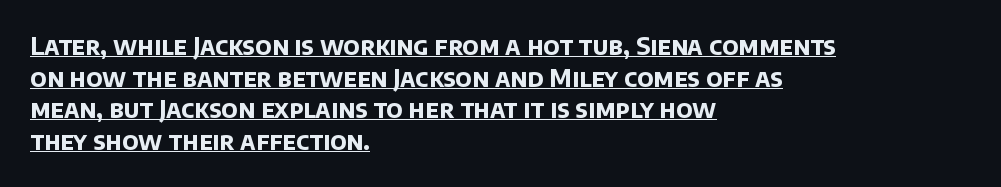
{"bold": "yes", "underline": "yes", "align": "left", "line_spacing": "normal", "line_spacing_ratio": 1.32, "letter_spacing": "normal", "letter_spacing_em": 0.0, "glyph_px": 24}
